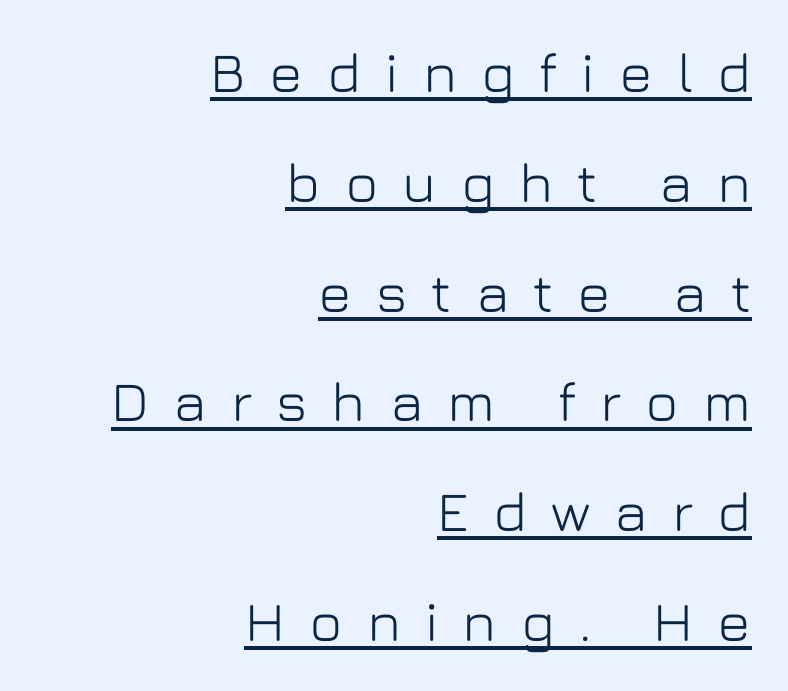
The image shows 56 px sans-serif type, upright; set right-aligned, loose line spacing (1.96x), unusually wide letter spacing (+0.43 em), underlined; low stroke contrast and a medium x-height.
